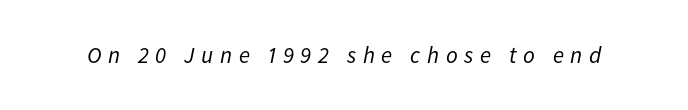
Q: Is the text bold? A: No.
Q: Is the text italic (slanted)? A: Yes, it leans right by about 11 degrees.
Q: Is the text underlined? A: No.
Q: Is the spacing between letters normal or unusually wide? A: Unusually wide.
